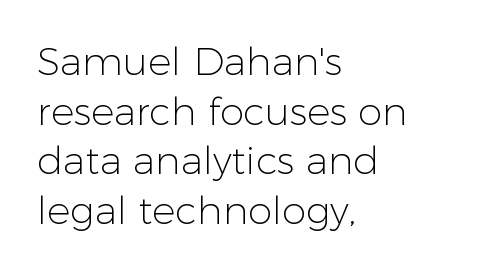
Typeset ragged right — the left edge is the straight one. Each row of text sits above clean, open space. The weight tops out at a normal text grade. Nobody touched the tracking dial on this one. This sample keeps an unexceptional amount of space between lines.
